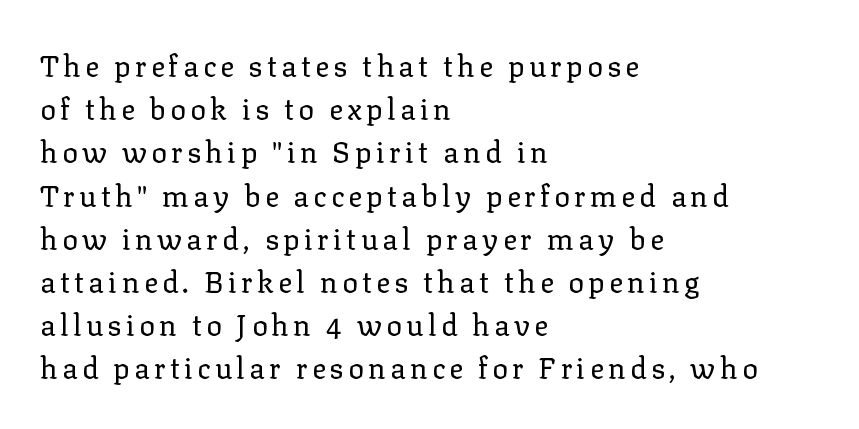
{"serif": "yes", "italic": "no", "bold": "no", "weight": "regular", "width": "normal", "stroke_contrast": "low", "x_height": "medium", "monospaced": "no", "underline": "no", "align": "left", "line_spacing": "normal", "line_spacing_ratio": 1.49, "glyph_px": 29}
